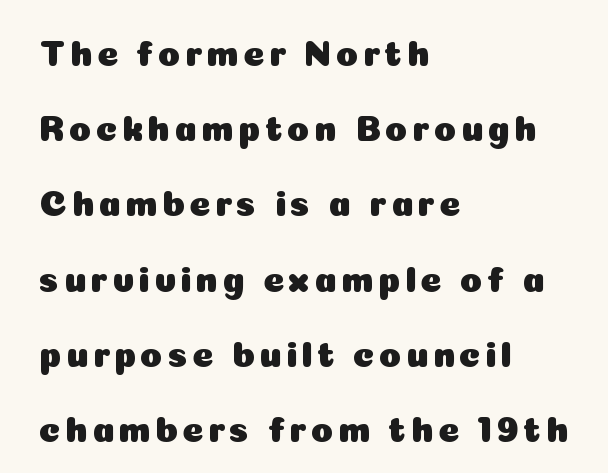
The image shows 36 px sans-serif type, upright; set left-aligned, loose line spacing (2.09x), not underlined; low stroke contrast and a medium x-height.
